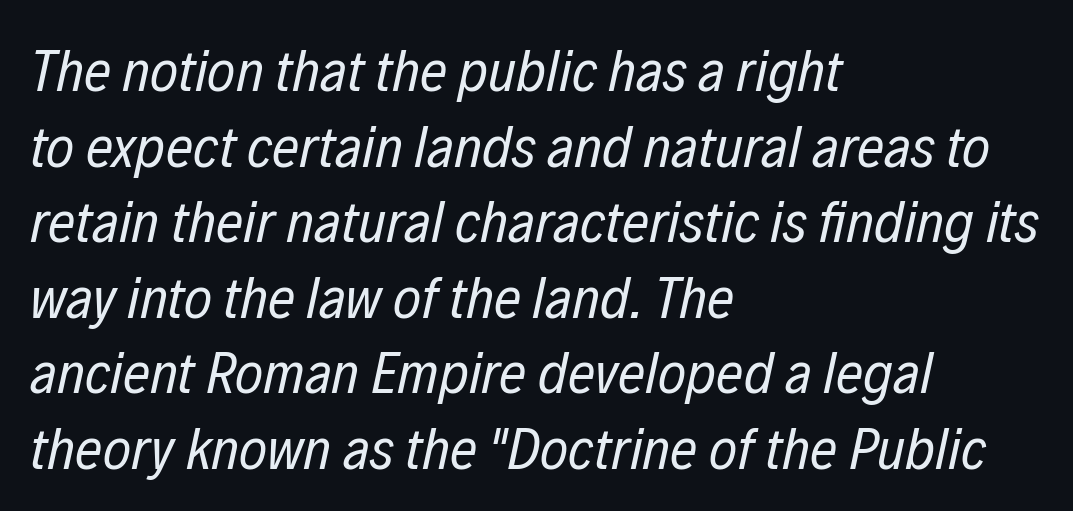
The image shows 60 px regular-weight, condensed type, italic (leaning right); set left-aligned, normal line spacing (1.26x), normal letter spacing, not underlined; low stroke contrast and a medium x-height.
